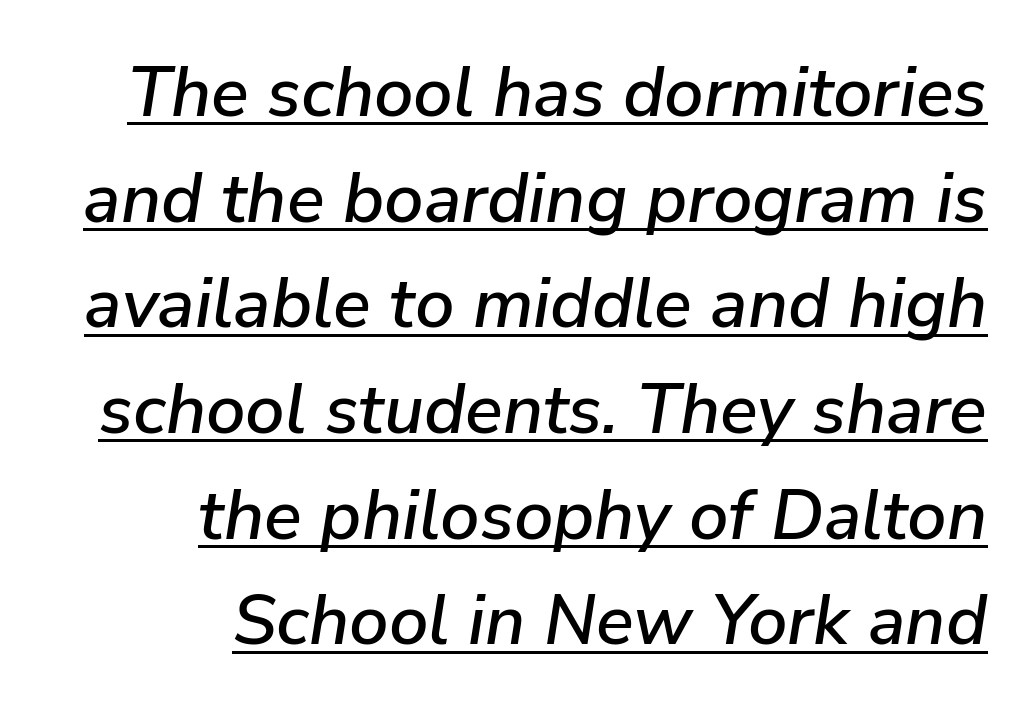
The image shows 70 px text type, italic (leaning right); set right-aligned, normal line spacing (1.51x), normal letter spacing, underlined; low stroke contrast and a medium x-height.
